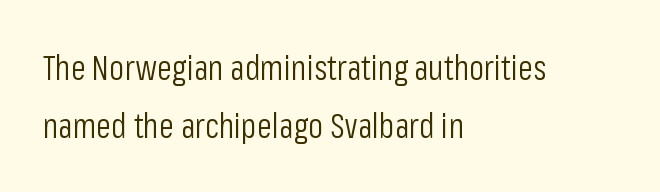
{"serif": "no", "italic": "no", "bold": "no", "weight": "light", "width": "condensed", "stroke_contrast": "low", "x_height": "medium", "monospaced": "no", "underline": "no", "align": "left", "line_spacing_ratio": 1.71, "letter_spacing": "normal", "letter_spacing_em": 0.0, "glyph_px": 34}
